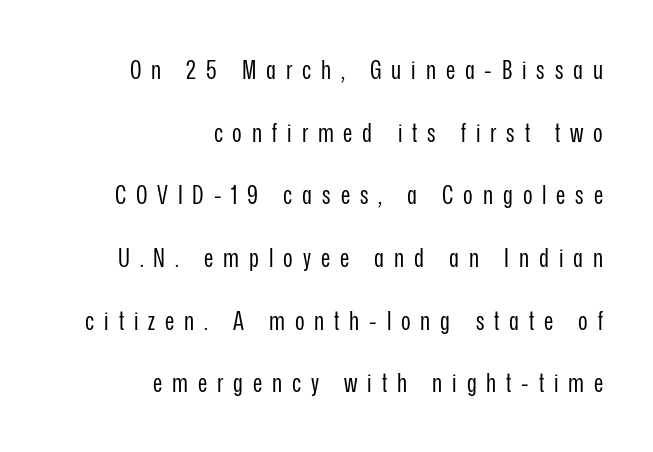
{"italic": "no", "bold": "no", "underline": "no", "align": "right", "line_spacing": "loose", "line_spacing_ratio": 2.41, "letter_spacing": "wide", "letter_spacing_em": 0.38, "glyph_px": 26}
